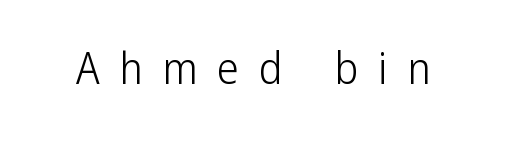
The image shows 44 px light, condensed sans-serif type, upright; set unusually wide letter spacing (+0.45 em), not underlined; low stroke contrast and a medium x-height.
